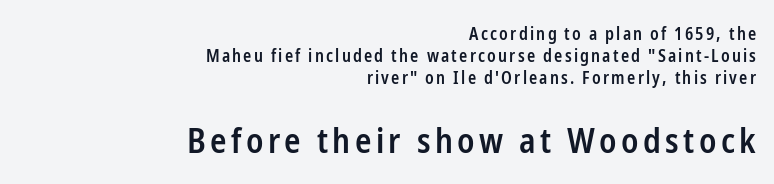
The image shows 34 px semibold, condensed sans-serif type, upright; set right-aligned, normal line spacing (1.28x), not underlined; the second (bottom) block is 2.0x larger; low stroke contrast and a medium x-height.
